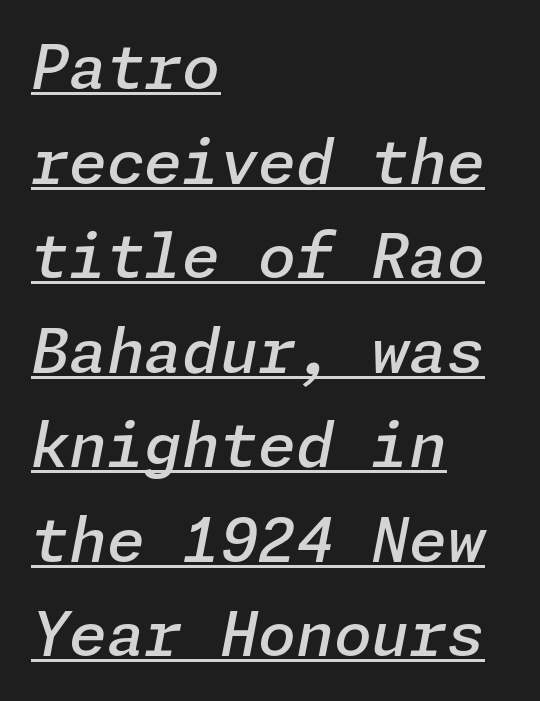
These lines carry some extra weight — a demibold, not a full bold. Emphasis-style slanted type is in use. These lines are set flush left with a ragged right edge. Short note: letters normally spaced. Glance below the letters and you will spot a drawn line. Interline gaps are of average width in this sample.
